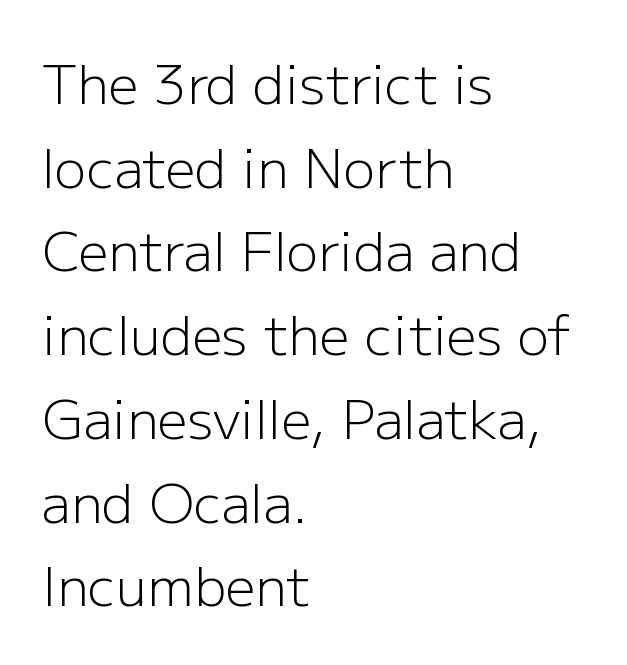
Q: Is the text bold? A: No.
Q: Is the text italic (slanted)? A: No, it is upright.
Q: Is the typeface a serif or a sans-serif typeface? A: Sans-serif.
Q: Is the text underlined? A: No.
Q: How is the paragraph aligned? A: Left-aligned.
Q: Is the spacing between letters normal or unusually wide? A: Normal.
Q: Is the spacing between lines tight, normal or loose? A: Normal.
Q: Width (condensed, normal, or wide)? A: Normal.
Q: Stroke contrast? A: Low.
Q: x-height? A: Medium.
Q: Monospaced? A: No.
